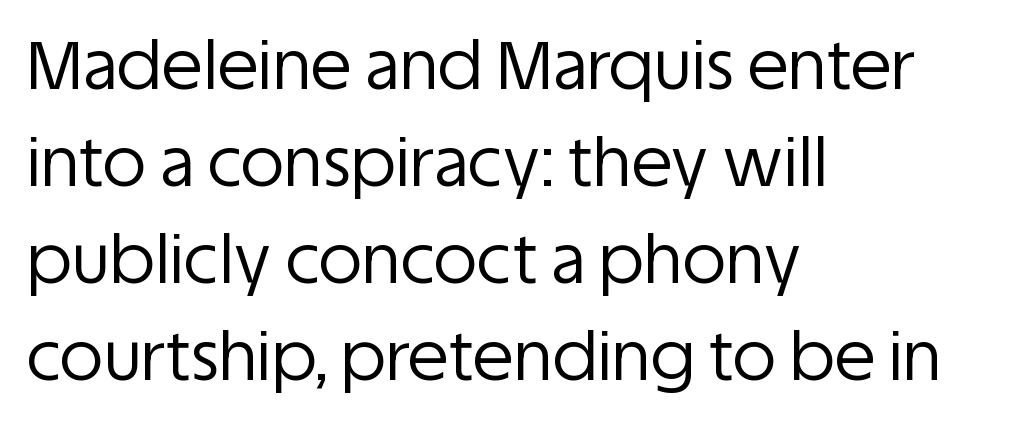
What's the leading like? Ordinary, nothing unusual. The words here are not underlined. The letterforms sit at book weight or below. Notice how the passage keeps a crisp vertical edge on the left only.
